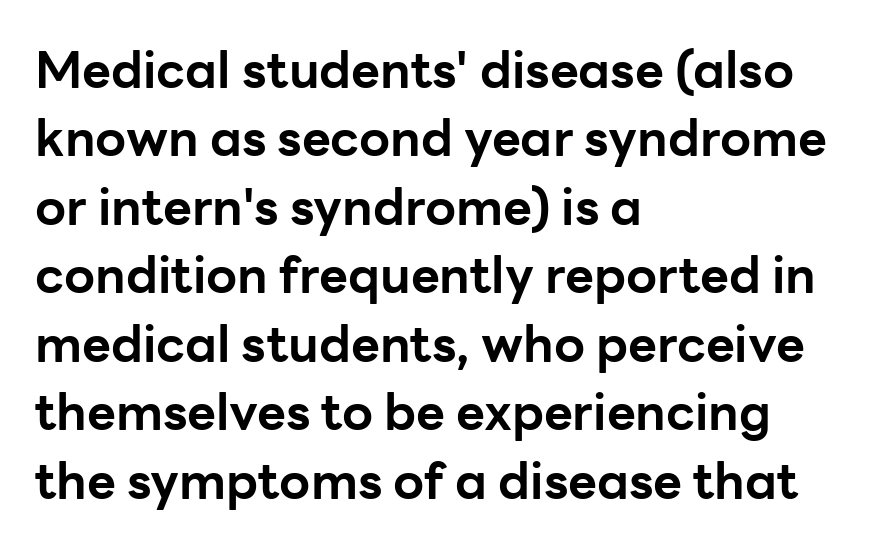
This sample has the flowing, uneven cadence of proportional lettering. The lines are quadded left. Thick stems and heavy bowls — unmistakably bold. Caption: standard tracking, unaltered. Font category for this specimen: sans-serif. Descenders are the only things crossing below the line.
